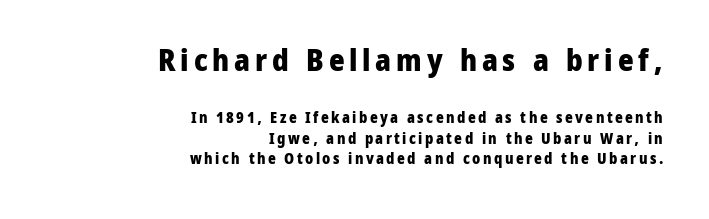
Q: Is the text bold? A: Yes.
Q: Is the text italic (slanted)? A: No, it is upright.
Q: Is the typeface a serif or a sans-serif typeface? A: Sans-serif.
Q: Is the text underlined? A: No.
Q: How is the paragraph aligned? A: Right-aligned.
Q: Is the spacing between lines tight, normal or loose? A: Normal.
Q: Which block of text is set in a larger size, the first (top) or the second (bottom)? A: The first (top) one.
Q: Width (condensed, normal, or wide)? A: Normal.
Q: Stroke contrast? A: Low.
Q: x-height? A: Medium.
Q: Monospaced? A: No.
